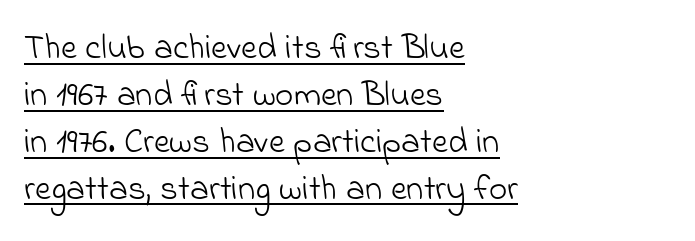
The passage is arranged the way most books set body copy — flush left. You could not count columns in this text — the font is proportionally spaced. Weight: regular or lighter. Horizontal bands of white between lines are of average thickness.
